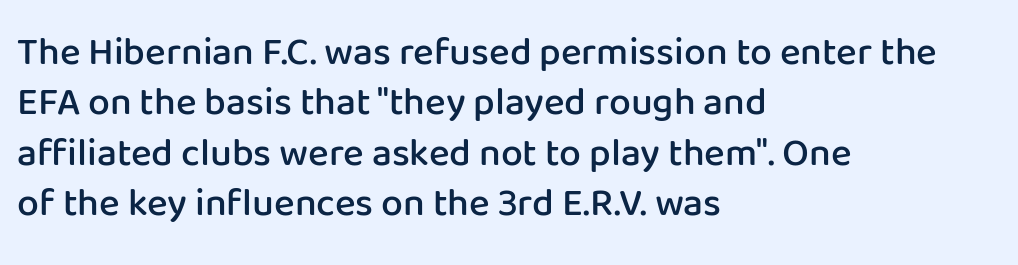
Q: Is the text bold? A: Semi-bold.
Q: Is the text italic (slanted)? A: No, it is upright.
Q: Is the typeface a serif or a sans-serif typeface? A: Sans-serif.
Q: Is the text underlined? A: No.
Q: How is the paragraph aligned? A: Left-aligned.
Q: Is the spacing between letters normal or unusually wide? A: Normal.
Q: Is the spacing between lines tight, normal or loose? A: Normal.
Q: Width (condensed, normal, or wide)? A: Normal.
Q: Stroke contrast? A: Low.
Q: x-height? A: Medium.
Q: Monospaced? A: No.
